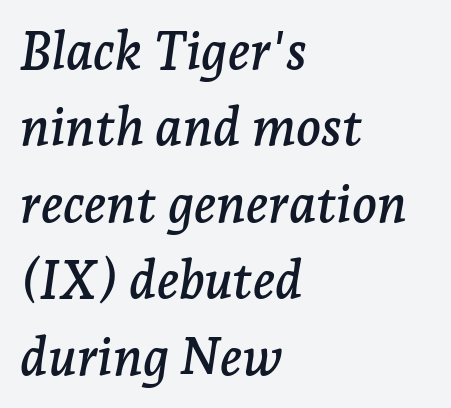
{"serif": "yes", "italic": "yes", "lean": "right", "slant_degrees": 7, "width": "normal", "stroke_contrast": "low", "x_height": "medium", "monospaced": "no", "underline": "no", "align": "left", "line_spacing": "normal", "line_spacing_ratio": 1.47, "letter_spacing": "normal", "letter_spacing_em": 0.0, "glyph_px": 52}
